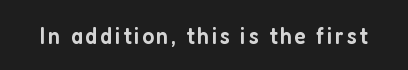
The image shows 24 px text type, upright; set not underlined.
